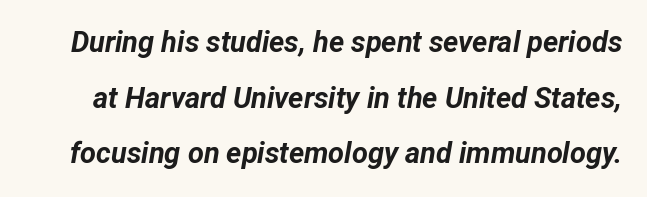
No extra tracking has been applied to these lines. Plain, unruled lines of type. An italicized treatment has been applied to the whole sample. How would I describe the line gaps? Wide and relaxed. The typesetting leans heavy: a genuine bold.
